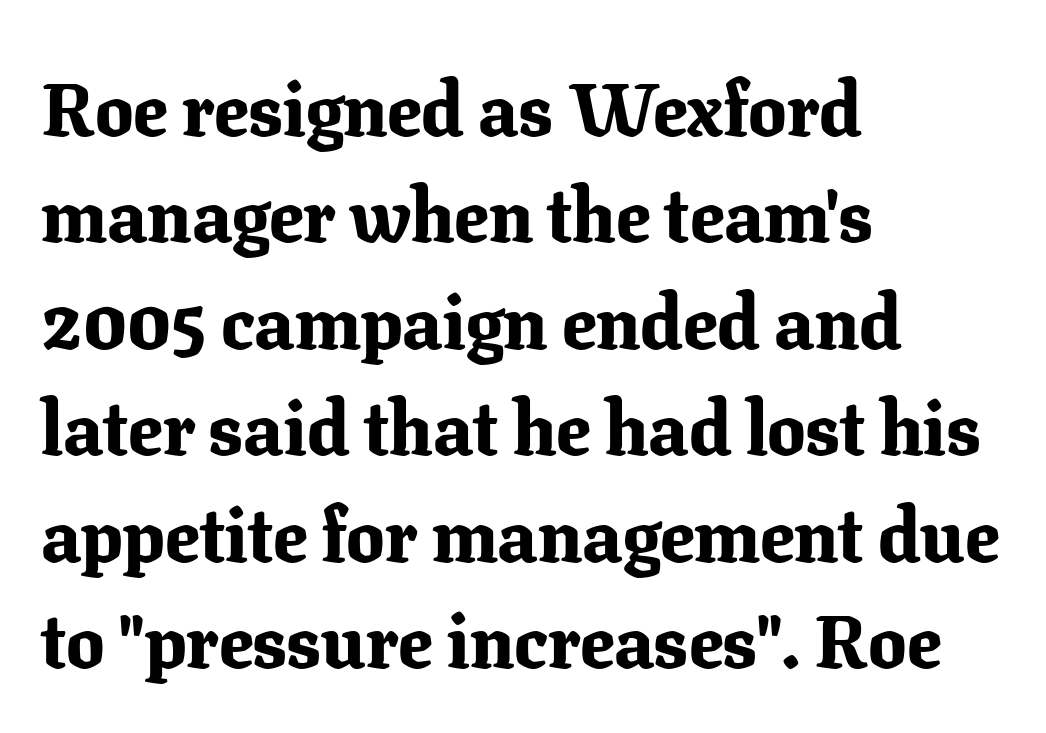
A typesetter would call this proportional, since set widths differ per character. The space beneath each line is pristine and unruled. Does the weight exceed regular? Yes, all the way to bold. Ordinary non-slanted type is in use. The leading is moderate, giving the passage an even texture.
